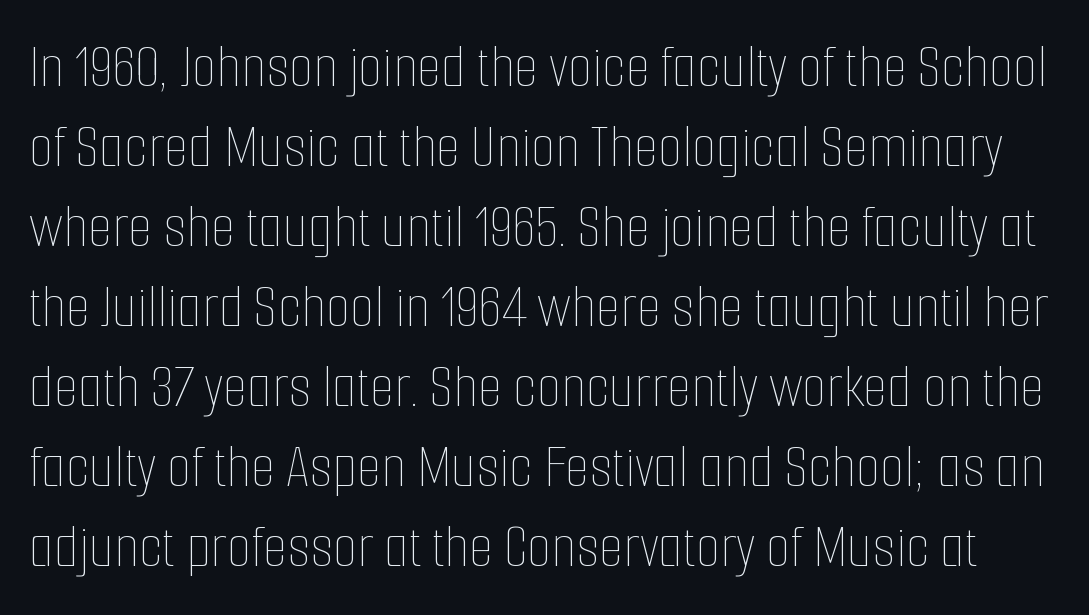
Q: Is the text bold? A: No.
Q: Is the text italic (slanted)? A: No, it is upright.
Q: Is the text underlined? A: No.
Q: Is the spacing between letters normal or unusually wide? A: Normal.
Q: Is the spacing between lines tight, normal or loose? A: Normal.
Q: Width (condensed, normal, or wide)? A: Condensed.
Q: Stroke contrast? A: Low.
Q: x-height? A: Medium.
Q: Monospaced? A: No.
